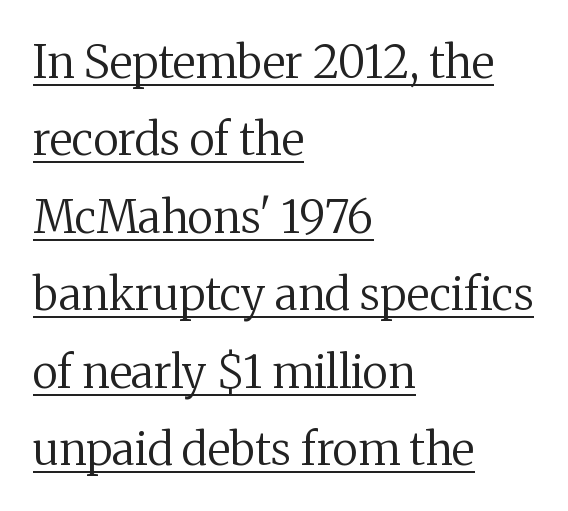
Look at the bottom of the vertical strokes: they flare into serifs here. The horizontal fit of the characters is conventional and even. Underlined type. This sample uses an upright cut, with every glyph sitting square on the baseline. Proportional: the letters do not fall into vertical columns. The weight tops out at a normal text grade.
